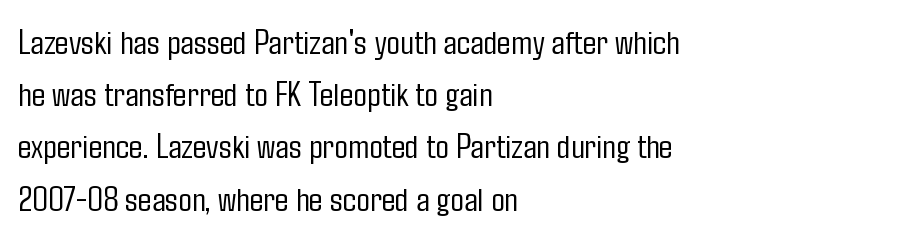
The image shows 36 px light, condensed sans-serif type, upright; set left-aligned, normal line spacing (1.45x), normal letter spacing, not underlined; low stroke contrast and a medium x-height.
